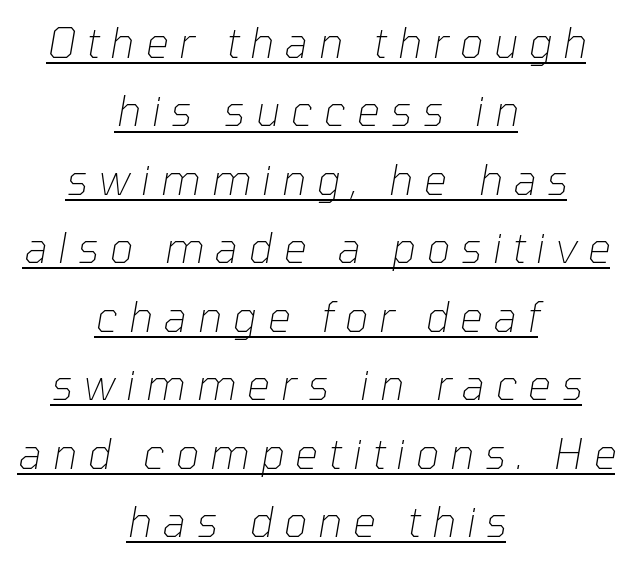
The image shows 41 px thin type, italic (leaning right); set centered, normal line spacing (1.67x), unusually wide letter spacing (+0.26 em), underlined; low stroke contrast and a medium x-height.
